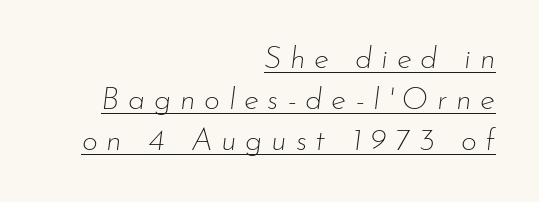
The image shows 31 px thin type, italic (leaning right); set right-aligned, normal line spacing (1.32x), unusually wide letter spacing (+0.28 em), underlined; low stroke contrast and a small x-height.
